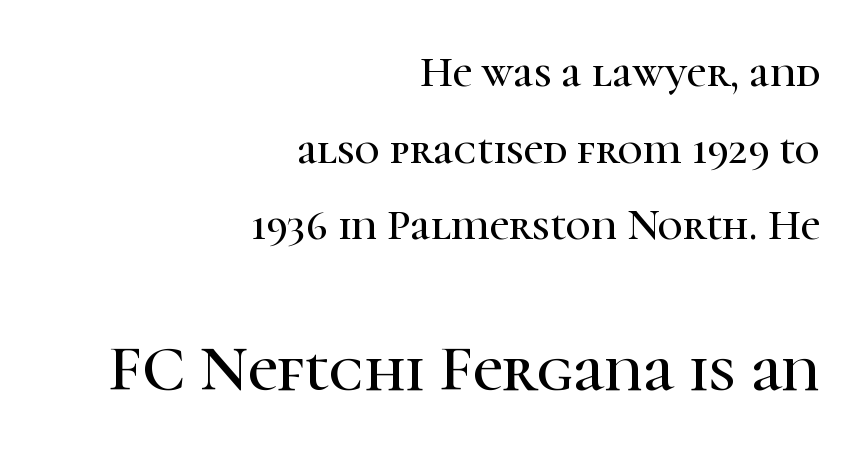
Unlike a clean sans, this face finishes its strokes with serifs. The area under the type is left untouched. Compare the two chunks: the lower has the greater cap height. Look at the tracking — it's just the regular setting, nothing added. The rendering uses natural spacing where letterforms have individual widths. Notice how the passage keeps a crisp vertical edge on the right only.
